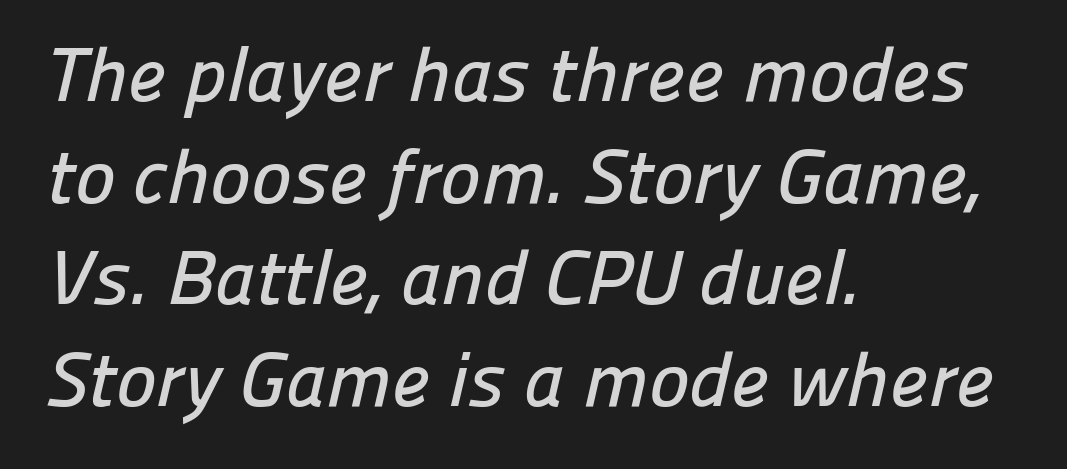
Q: Is the typeface a serif or a sans-serif typeface? A: Sans-serif.
Q: Is the text underlined? A: No.
Q: How is the paragraph aligned? A: Left-aligned.
Q: Is the spacing between letters normal or unusually wide? A: Normal.
Q: Is the spacing between lines tight, normal or loose? A: Normal.
Q: Width (condensed, normal, or wide)? A: Normal.
Q: Stroke contrast? A: Low.
Q: x-height? A: Medium.
Q: Monospaced? A: No.
